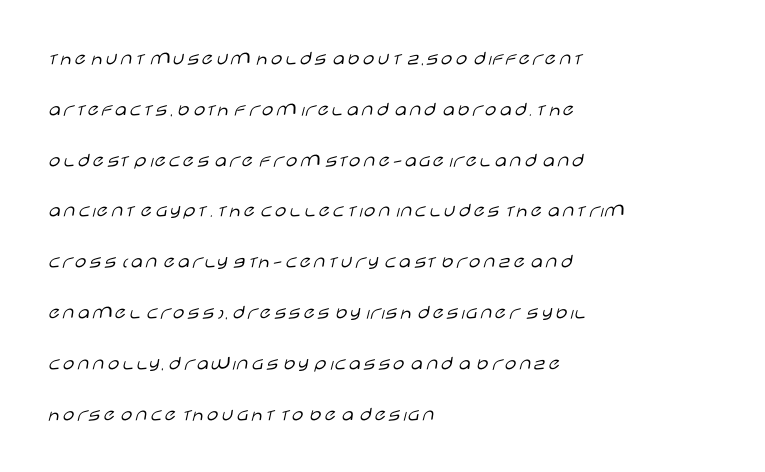
{"bold": "no", "underline": "no", "align": "left", "line_spacing": "loose", "line_spacing_ratio": 2.42, "letter_spacing": "normal", "letter_spacing_em": 0.0, "glyph_px": 21}
